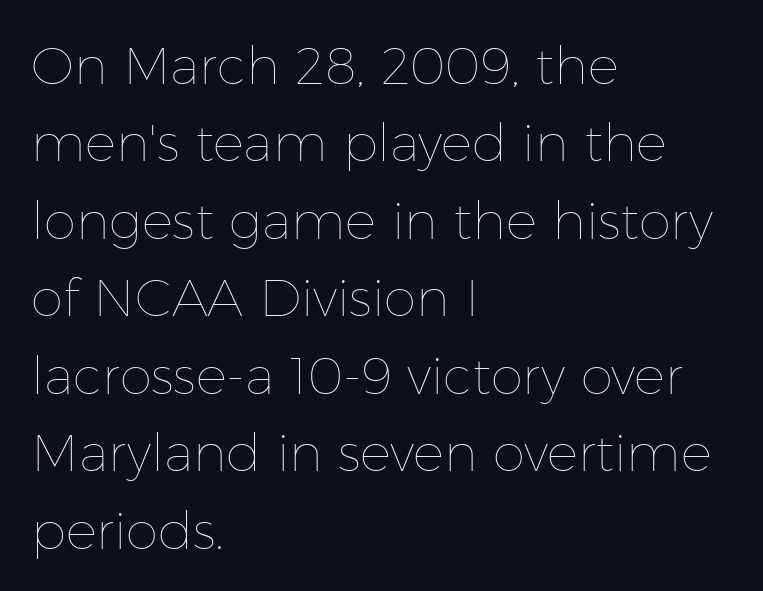
{"italic": "no", "bold": "no", "weight": "thin", "width": "normal", "stroke_contrast": "low", "x_height": "medium", "monospaced": "no", "underline": "no", "align": "left", "line_spacing": "normal", "line_spacing_ratio": 1.49, "letter_spacing": "normal", "letter_spacing_em": 0.0, "glyph_px": 52}
